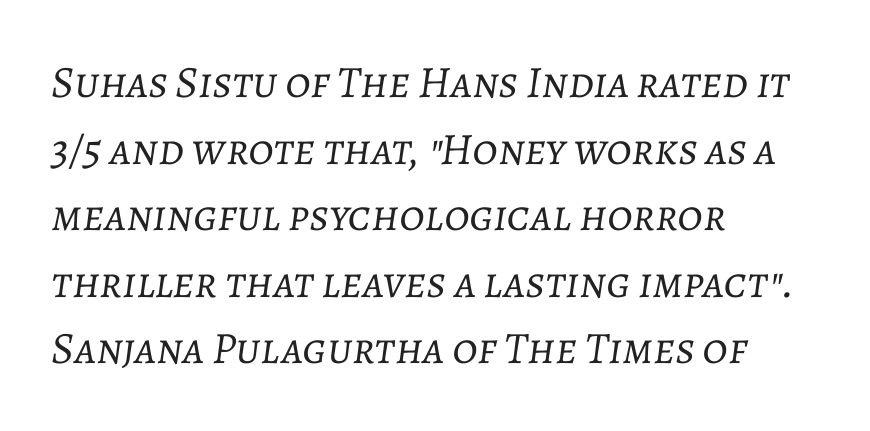
The image shows 45 px light type, italic (leaning right); set left-aligned, normal line spacing (1.48x), normal letter spacing, not underlined; low stroke contrast and a medium x-height.
